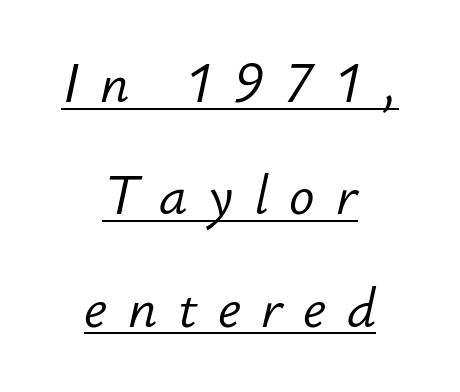
{"italic": "yes", "lean": "right", "slant_degrees": 12, "bold": "no", "weight": "light", "width": "normal", "stroke_contrast": "low", "x_height": "small", "monospaced": "no", "underline": "yes", "align": "center", "line_spacing": "loose", "line_spacing_ratio": 2.12, "letter_spacing": "wide", "letter_spacing_em": 0.39, "glyph_px": 53}
